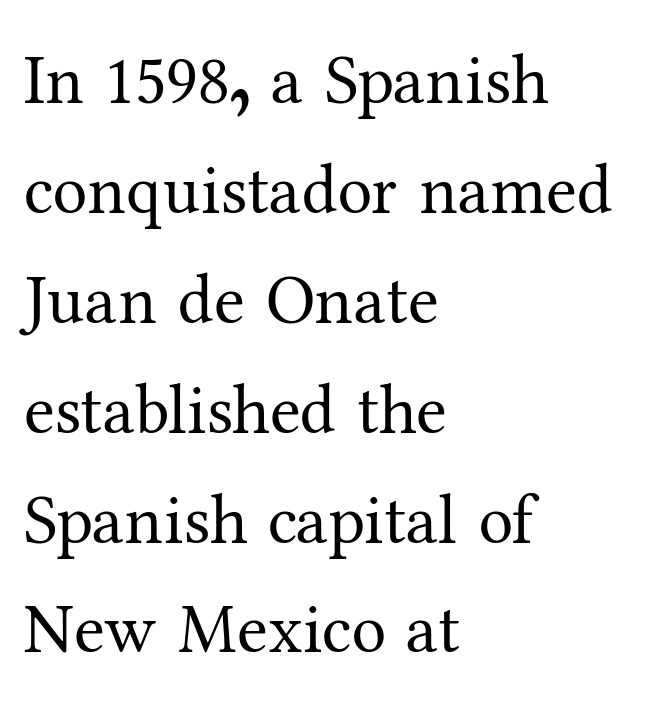
The rendering uses natural spacing where letterforms have individual widths. Leading matches the norm, producing a regular column. The strokes are not fattened; the text isn't bold. The space beneath each line is pristine and unruled. Is the letter spacing exaggerated? No — it looks like the ordinary default. To sum up the face: it has serifs.
